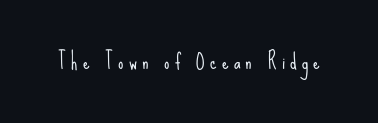
Descenders are the only things crossing below the line. The rendering inserts visible extra space after every character. Does the lettering tilt? It doesn't — this is upright. A quiet, ordinary-to-light weight characterises the typeface.
